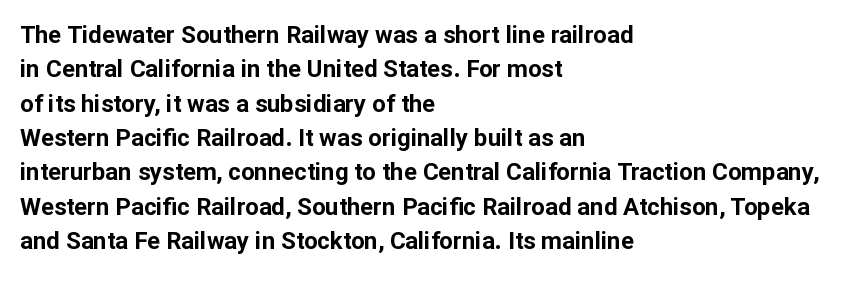
{"italic": "no", "bold": "yes", "underline": "no", "align": "left", "line_spacing": "normal", "line_spacing_ratio": 1.43, "letter_spacing": "normal", "letter_spacing_em": 0.0, "glyph_px": 24}
